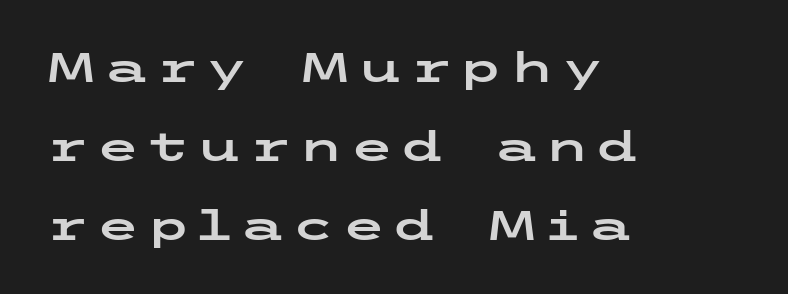
Q: Is the text italic (slanted)? A: No, it is upright.
Q: Is the typeface a serif or a sans-serif typeface? A: Sans-serif.
Q: Is the text underlined? A: No.
Q: How is the paragraph aligned? A: Left-aligned.
Q: Is the spacing between lines tight, normal or loose? A: Loose.
Q: Width (condensed, normal, or wide)? A: Wide.
Q: Stroke contrast? A: Low.
Q: x-height? A: Medium.
